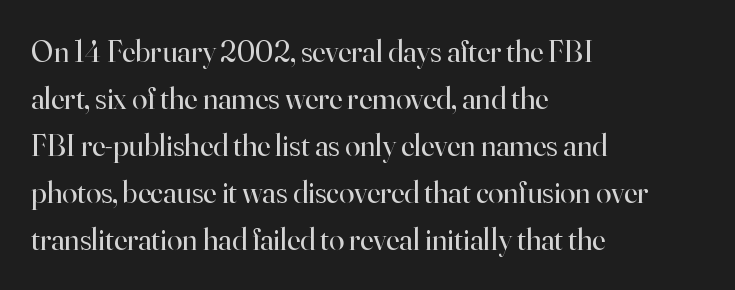
{"serif": "yes", "italic": "no", "bold": "no", "weight": "regular", "width": "normal", "stroke_contrast": "high", "x_height": "small", "monospaced": "no", "underline": "no", "align": "left", "line_spacing": "normal", "line_spacing_ratio": 1.52, "letter_spacing": "normal", "letter_spacing_em": 0.0, "glyph_px": 31}
